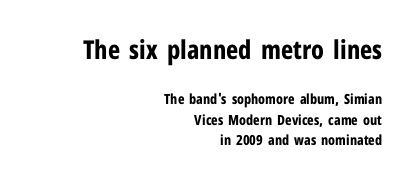
The image shows 26 px bold type, upright; set right-aligned, normal line spacing (1.45x), normal letter spacing, not underlined; the first (top) block is 1.86x larger.
